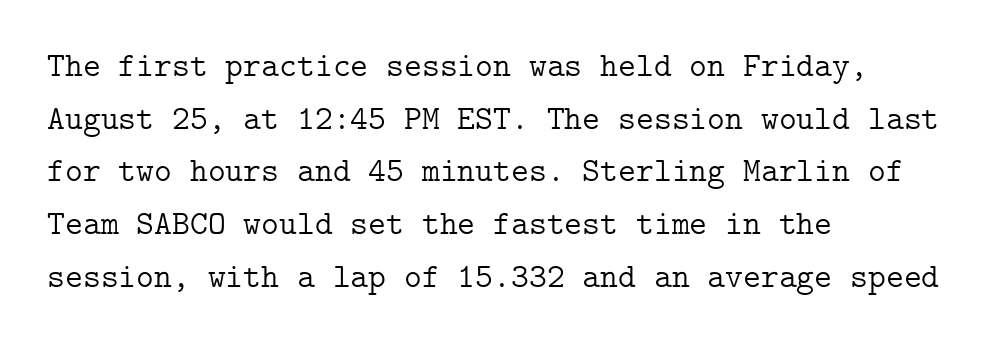
Ascenders rise straight up at ninety degrees. Typeset ragged right — the left edge is the straight one. Characters follow at the spacing the type designer built in. No letter is thick-stroked: the sample isn't bold.
